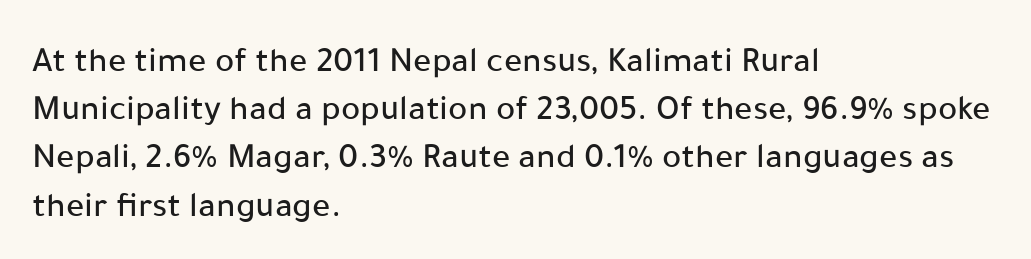
The image shows 36 px sans-serif type, upright; set left-aligned, normal line spacing (1.34x), normal letter spacing, not underlined; low stroke contrast and a medium x-height.
